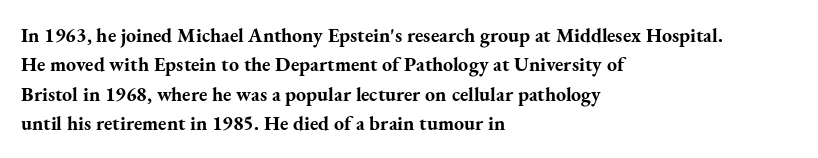
Q: Is the text bold? A: Yes.
Q: Is the text italic (slanted)? A: No, it is upright.
Q: Is the text underlined? A: No.
Q: How is the paragraph aligned? A: Left-aligned.
Q: Is the spacing between letters normal or unusually wide? A: Normal.
Q: Is the spacing between lines tight, normal or loose? A: Normal.
